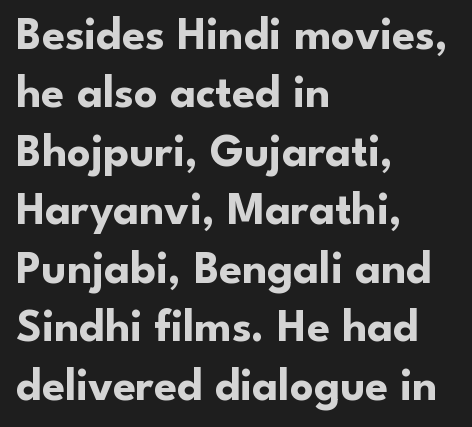
Q: Is the text bold? A: Yes.
Q: Is the text italic (slanted)? A: No, it is upright.
Q: Is the typeface a serif or a sans-serif typeface? A: Sans-serif.
Q: Is the text underlined? A: No.
Q: How is the paragraph aligned? A: Left-aligned.
Q: Is the spacing between letters normal or unusually wide? A: Normal.
Q: Is the spacing between lines tight, normal or loose? A: Normal.
Q: Width (condensed, normal, or wide)? A: Normal.
Q: Stroke contrast? A: Low.
Q: x-height? A: Small.
Q: Monospaced? A: No.
